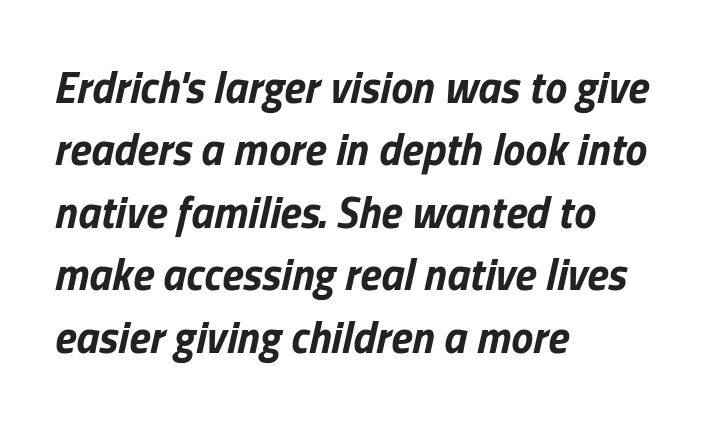
Q: Is the text bold? A: Yes.
Q: Is the text italic (slanted)? A: Yes, it leans right by about 13 degrees.
Q: Is the text underlined? A: No.
Q: How is the paragraph aligned? A: Left-aligned.
Q: Is the spacing between letters normal or unusually wide? A: Normal.
Q: Is the spacing between lines tight, normal or loose? A: Normal.
Q: Width (condensed, normal, or wide)? A: Normal.
Q: Stroke contrast? A: Low.
Q: x-height? A: Medium.
Q: Monospaced? A: No.
